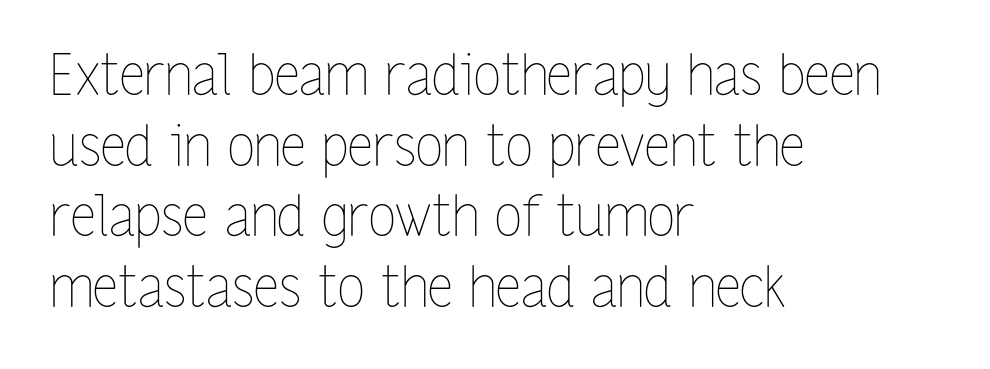
Q: Is the text bold? A: No.
Q: Is the text italic (slanted)? A: No, it is upright.
Q: Is the text underlined? A: No.
Q: How is the paragraph aligned? A: Left-aligned.
Q: Is the spacing between letters normal or unusually wide? A: Normal.
Q: Is the spacing between lines tight, normal or loose? A: Normal.
Q: Width (condensed, normal, or wide)? A: Condensed.
Q: Stroke contrast? A: Low.
Q: x-height? A: Medium.
Q: Monospaced? A: No.
